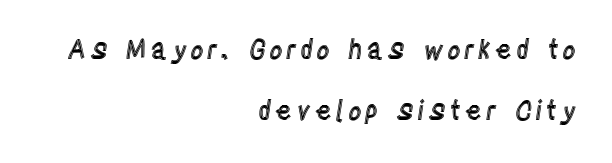
{"underline": "no", "align": "right", "line_spacing": "loose", "line_spacing_ratio": 2.35, "glyph_px": 26}
